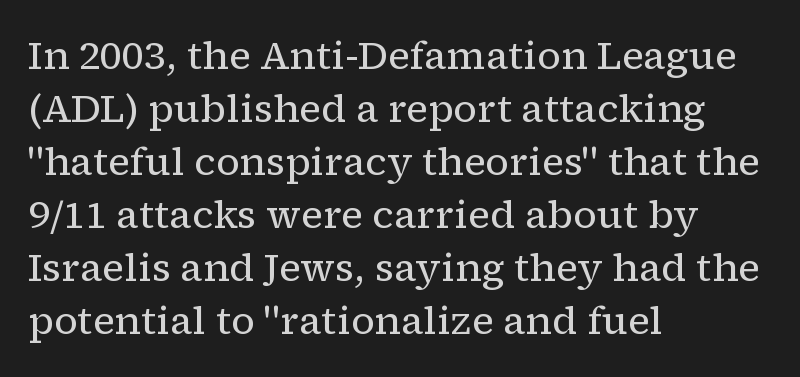
The image shows 39 px regular-weight serif type, upright; set left-aligned, normal line spacing (1.36x), normal letter spacing, not underlined; low stroke contrast and a medium x-height.
